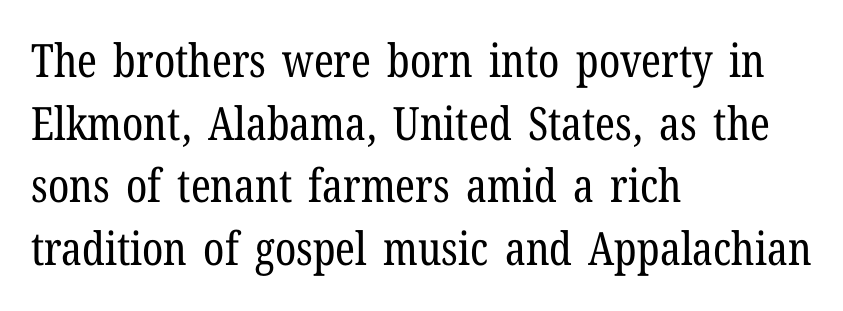
Q: Is the text bold? A: No.
Q: Is the text italic (slanted)? A: No, it is upright.
Q: Is the typeface a serif or a sans-serif typeface? A: Serif.
Q: Is the text underlined? A: No.
Q: How is the paragraph aligned? A: Left-aligned.
Q: Is the spacing between letters normal or unusually wide? A: Normal.
Q: Is the spacing between lines tight, normal or loose? A: Normal.
Q: Width (condensed, normal, or wide)? A: Condensed.
Q: Stroke contrast? A: Low.
Q: x-height? A: Medium.
Q: Monospaced? A: No.
